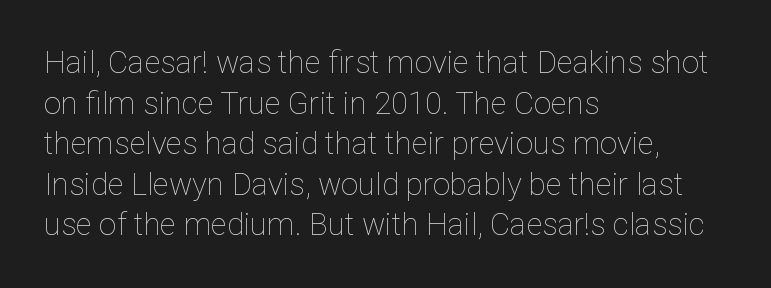
The gaps between neighbouring characters are ordinary and unremarkable. Rule under the text: the space is simply empty. Varying glyph widths throughout — classic text-font behaviour. The typesetting does not lean heavy: it is not bold.
